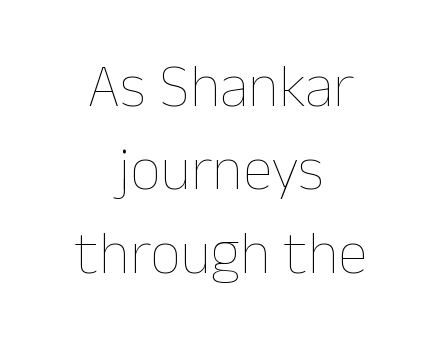
{"italic": "no", "bold": "no", "weight": "thin", "width": "normal", "stroke_contrast": "low", "x_height": "medium", "monospaced": "no", "underline": "no", "align": "center", "line_spacing": "normal", "line_spacing_ratio": 1.39, "letter_spacing": "normal", "letter_spacing_em": 0.0, "glyph_px": 60}
